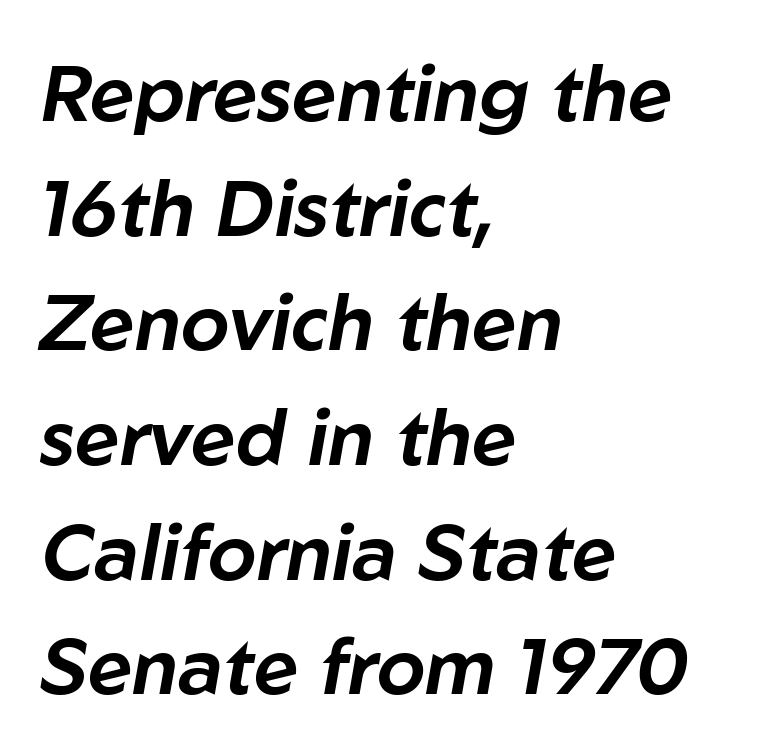
Just letters on the line, the space beneath them empty. This sample has the flowing, uneven cadence of proportional lettering. You can tell it's italic because the verticals aren't actually vertical. A typesetter would call this leading conventional body-copy spacing.
